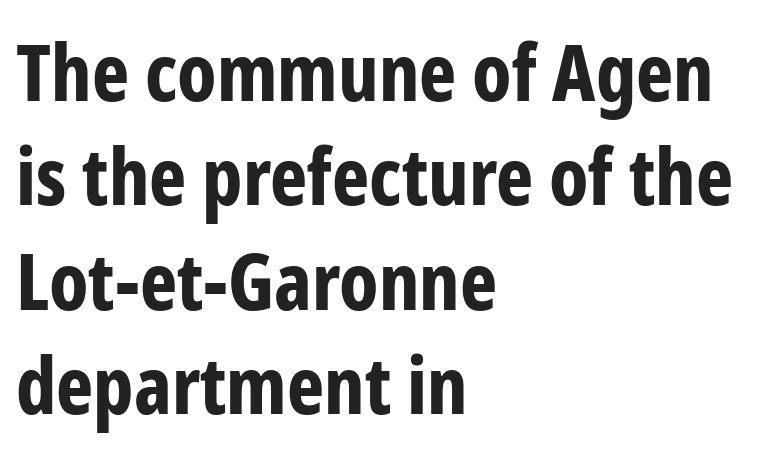
Q: Is the text bold? A: Yes.
Q: Is the text italic (slanted)? A: No, it is upright.
Q: Is the typeface a serif or a sans-serif typeface? A: Sans-serif.
Q: Is the text underlined? A: No.
Q: How is the paragraph aligned? A: Left-aligned.
Q: Is the spacing between letters normal or unusually wide? A: Normal.
Q: Is the spacing between lines tight, normal or loose? A: Normal.
Q: Width (condensed, normal, or wide)? A: Condensed.
Q: Stroke contrast? A: Low.
Q: x-height? A: Medium.
Q: Monospaced? A: No.
